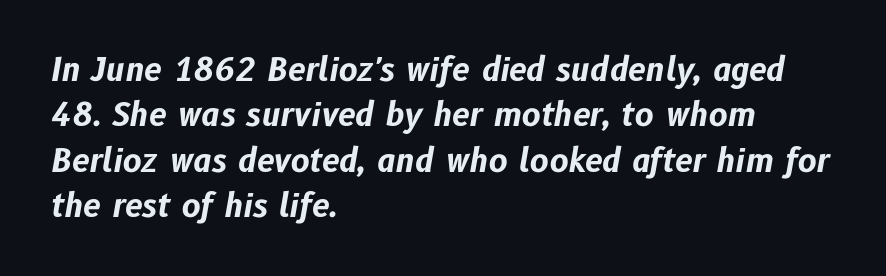
The image shows 32 px bold type, italic (leaning right); set left-aligned, normal line spacing (1.42x), normal letter spacing, not underlined; low stroke contrast and a medium x-height.
